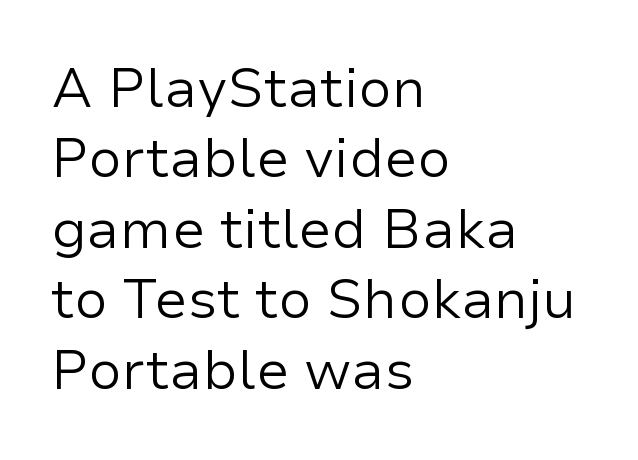
Q: Is the text bold? A: No.
Q: Is the text italic (slanted)? A: No, it is upright.
Q: Is the typeface a serif or a sans-serif typeface? A: Sans-serif.
Q: Is the text underlined? A: No.
Q: How is the paragraph aligned? A: Left-aligned.
Q: Is the spacing between letters normal or unusually wide? A: Normal.
Q: Is the spacing between lines tight, normal or loose? A: Normal.
Q: Width (condensed, normal, or wide)? A: Normal.
Q: Stroke contrast? A: Low.
Q: x-height? A: Medium.
Q: Monospaced? A: No.
